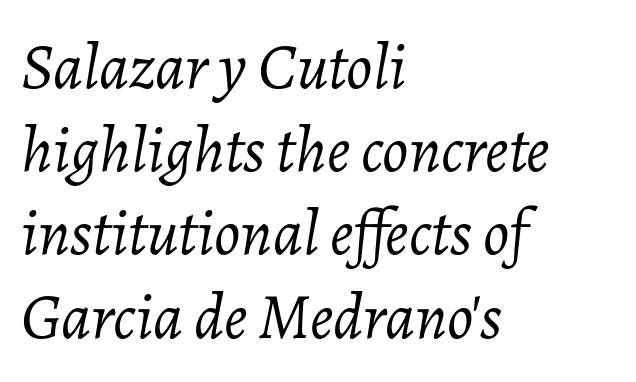
No heavy texture on the line: the type isn't bold. Observe the ordinary spacing: letters are neighbours, not strangers. A typesetter would call this proportional, since set widths differ per character. You can tell it's italic because the verticals aren't actually vertical. Layout note: lines flush left.
